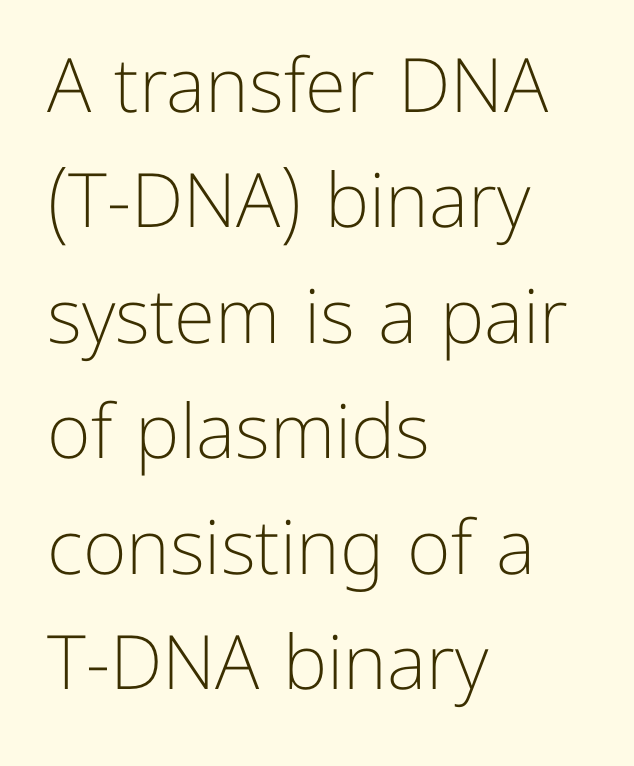
{"serif": "no", "italic": "no", "bold": "no", "weight": "light", "width": "normal", "stroke_contrast": "low", "x_height": "medium", "monospaced": "no", "underline": "no", "align": "left", "line_spacing": "normal", "line_spacing_ratio": 1.54, "letter_spacing": "normal", "letter_spacing_em": 0.0, "glyph_px": 75}
